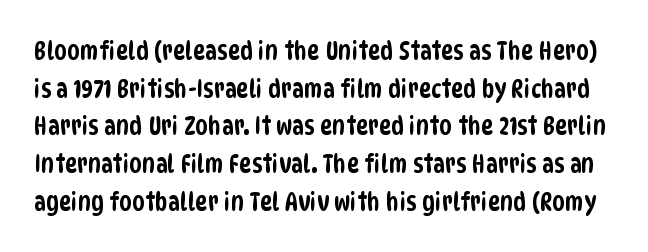
Caption: standard tracking, unaltered. Underline: absent. Regarding leading, the lines here are spaced in the standard way.
